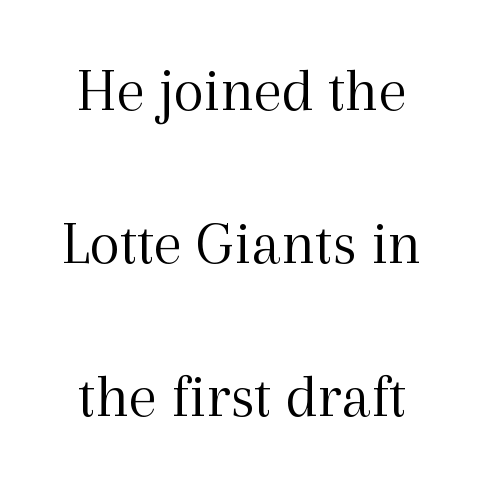
Tracking here is standard; glyphs follow each other at the usual distance. Beneath every word, the page is bare. Vertical strokes here are truly vertical. Whoever set this chose breathing room over compactness in the vertical rhythm. Stroke mass is kept to a normal reading level or below.
